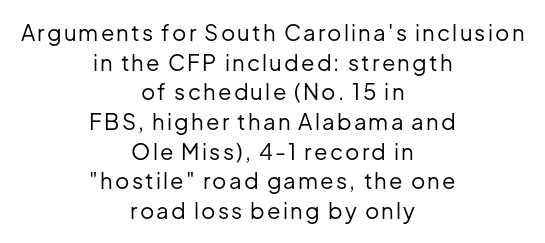
The image shows 22 px text type, upright; set centered, normal line spacing (1.35x), not underlined.
